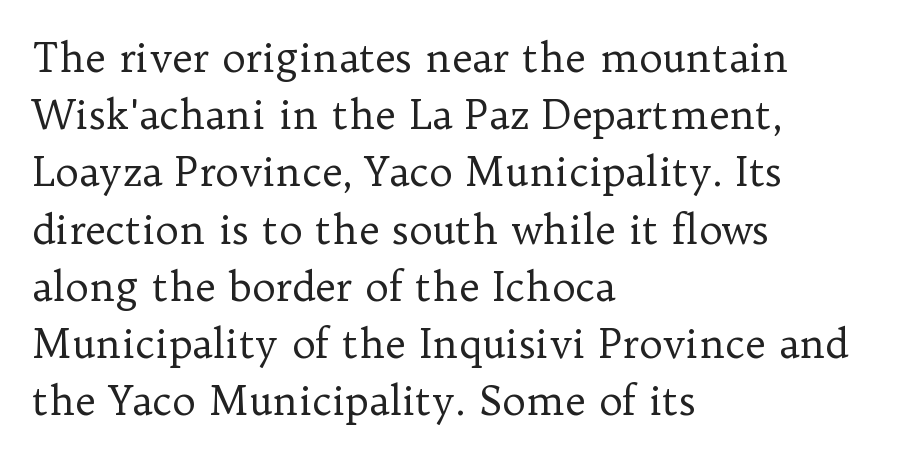
The compositor pushed each line to the left boundary. One glance says typical: line gaps are just what's usual. The weight would be labelled regular, book, light, or lighter still. These lines were composed using upright roman letters.
